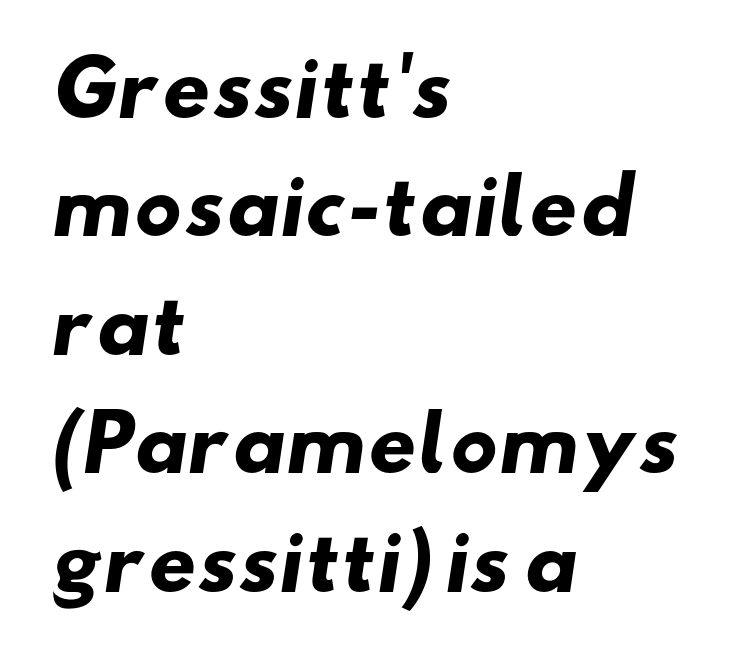
The image shows 75 px heavy, wide sans-serif type; set left-aligned, normal line spacing (1.58x), normal letter spacing, not underlined; low stroke contrast and a small x-height.
